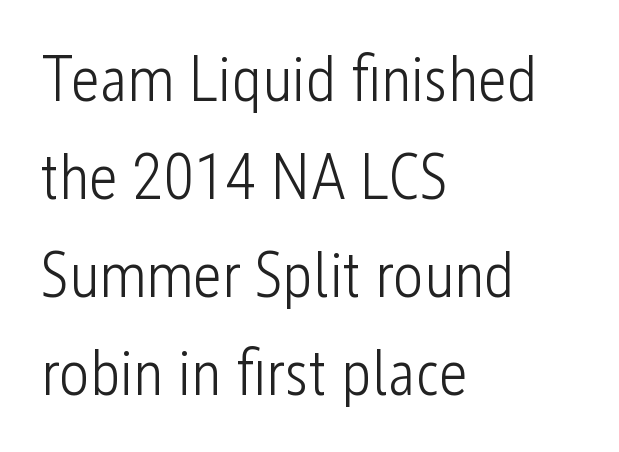
Summary of weight: not heavy and not bold. Every character sits straight up, as roman type does. Letterform terminals end flat and unadorned throughout the passage. Each new line begins a customary step beneath the previous one. Each row of text sits above clean, open space.
